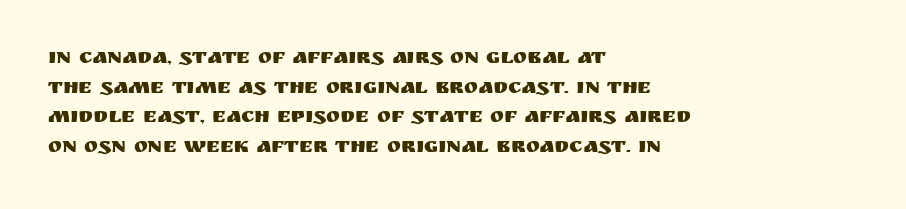
The image shows 21 px text type, upright; set left-aligned, normal line spacing (1.41x), normal letter spacing, not underlined.
